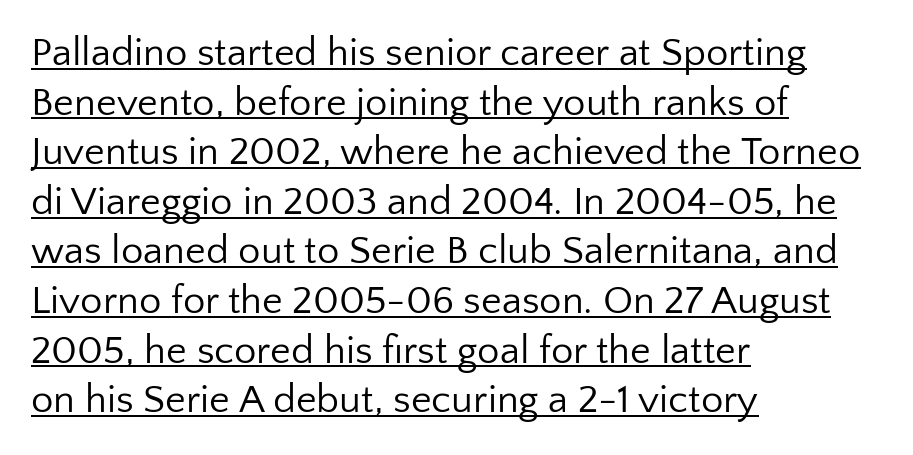
The image shows 40 px regular-weight sans-serif type, upright; set left-aligned, line spacing 1.24x, normal letter spacing, underlined; low stroke contrast and a medium x-height.
